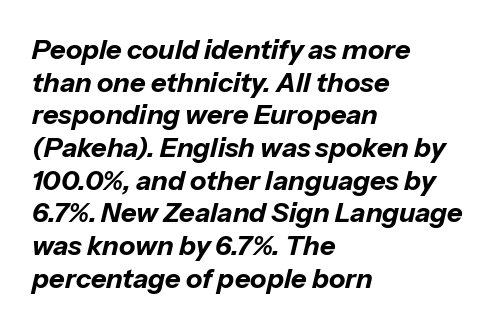
The face used here has a pronounced slope to its letters. Plenty of ink on the page — the face is bold. The lines in this sample share a left origin and differ only in where they stop. Type without underlining.
